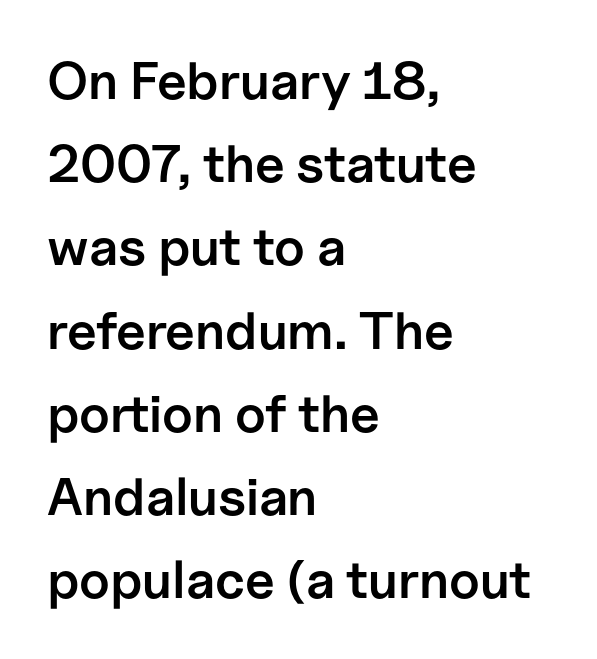
{"serif": "no", "italic": "no", "bold": "semi", "weight": "semibold", "width": "normal", "stroke_contrast": "low", "x_height": "medium", "monospaced": "no", "underline": "no", "align": "left", "line_spacing": "normal", "line_spacing_ratio": 1.57, "letter_spacing": "normal", "letter_spacing_em": 0.0, "glyph_px": 53}
